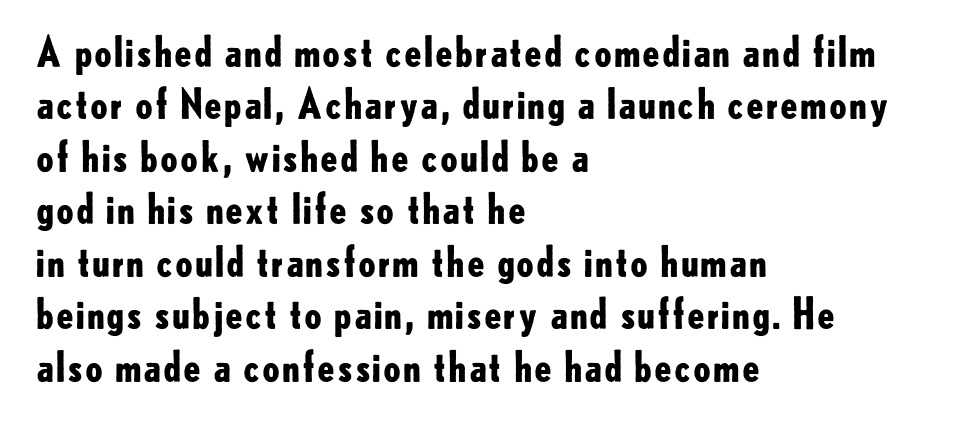
{"serif": "no", "italic": "no", "bold": "yes", "weight": "bold", "width": "normal", "stroke_contrast": "low", "x_height": "small", "monospaced": "no", "underline": "no", "align": "left", "line_spacing": "normal", "line_spacing_ratio": 1.28, "letter_spacing": "normal", "letter_spacing_em": 0.0, "glyph_px": 41}
